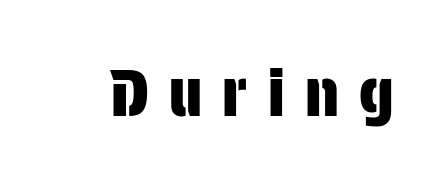
{"serif": "no", "italic": "no", "width": "condensed", "stroke_contrast": "low", "x_height": "large", "monospaced": "no", "underline": "no", "letter_spacing": "wide", "letter_spacing_em": 0.32, "glyph_px": 64}
